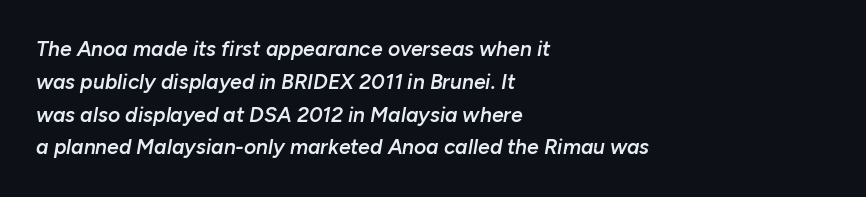
Decoration check: the copy has no underline. Strokes here are thickened, but only to semibold level. If you drew a line through each stem, it would be angled. The tracking reads as untouched default to a designer's eye. Notice how the passage keeps a crisp vertical edge on the left only.
